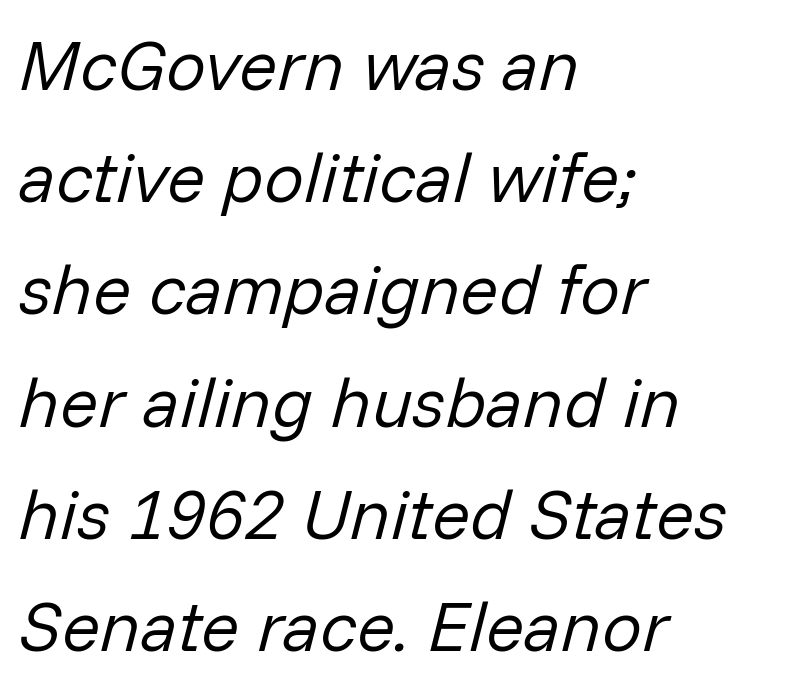
The image shows 71 px regular-weight type, italic (leaning right); set left-aligned, normal line spacing (1.58x), normal letter spacing, not underlined; low stroke contrast and a medium x-height.
